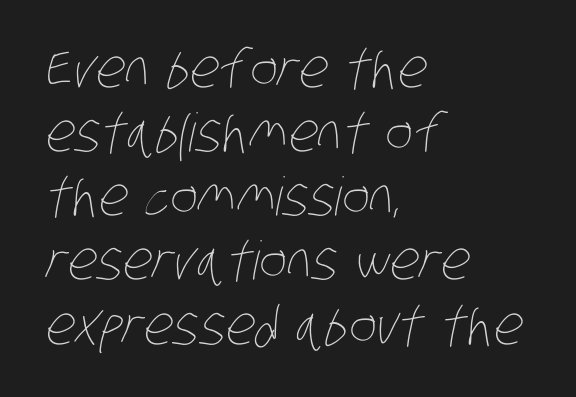
The image shows 53 px thin, condensed type; set left-aligned, line spacing 1.21x, normal letter spacing, not underlined; low stroke contrast and a large x-height.
